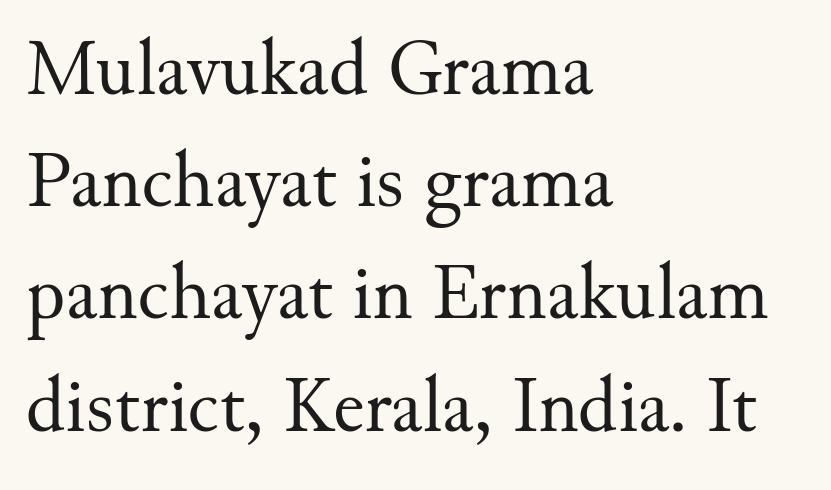
{"serif": "yes", "italic": "no", "bold": "no", "weight": "regular", "width": "normal", "stroke_contrast": "medium", "x_height": "small", "monospaced": "no", "underline": "no", "align": "left", "line_spacing": "normal", "line_spacing_ratio": 1.42, "letter_spacing": "normal", "letter_spacing_em": 0.0, "glyph_px": 79}
